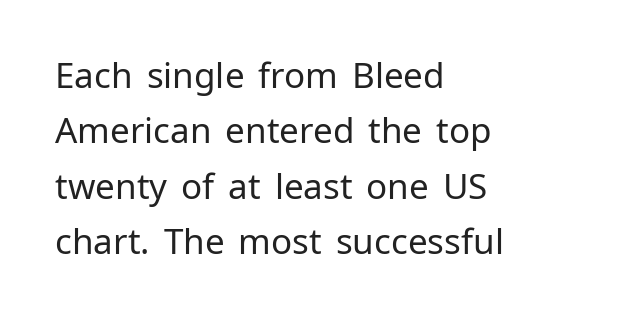
The letters stand straight up with perfectly vertical stems. A classic flush-left, rag-right setting is used for this passage. The passage shown is typed in a proportional face where columns would drift. Nothing sits at the stroke ends, so this counts as sans-serif. Decoration check: the copy has no underline.
